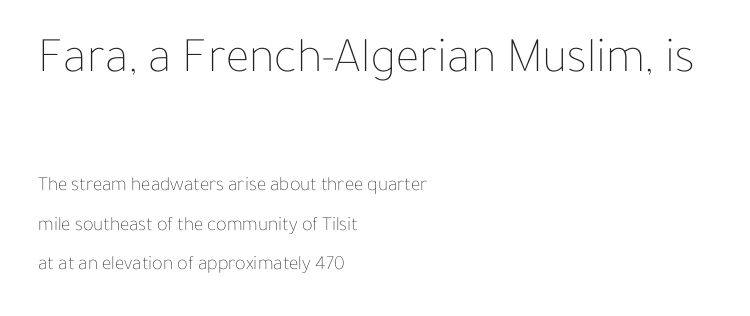
Q: Is the text bold? A: No.
Q: Is the text italic (slanted)? A: No, it is upright.
Q: Is the text underlined? A: No.
Q: How is the paragraph aligned? A: Left-aligned.
Q: Is the spacing between letters normal or unusually wide? A: Normal.
Q: Is the spacing between lines tight, normal or loose? A: Loose.
Q: Which block of text is set in a larger size, the first (top) or the second (bottom)? A: The first (top) one.
Q: Width (condensed, normal, or wide)? A: Normal.
Q: Stroke contrast? A: Low.
Q: x-height? A: Medium.
Q: Monospaced? A: No.
